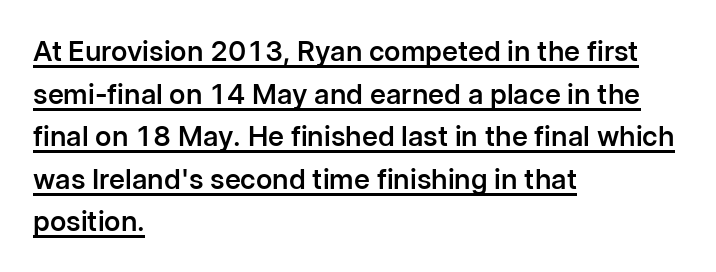
Q: Is the text bold? A: Semi-bold.
Q: Is the text italic (slanted)? A: No, it is upright.
Q: Is the typeface a serif or a sans-serif typeface? A: Sans-serif.
Q: Is the text underlined? A: Yes.
Q: How is the paragraph aligned? A: Left-aligned.
Q: Is the spacing between letters normal or unusually wide? A: Normal.
Q: Is the spacing between lines tight, normal or loose? A: Normal.
Q: Width (condensed, normal, or wide)? A: Normal.
Q: Stroke contrast? A: Low.
Q: x-height? A: Medium.
Q: Monospaced? A: No.
